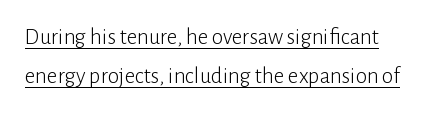
The image shows 23 px text type, upright; set normal line spacing (1.68x), normal letter spacing, underlined.
